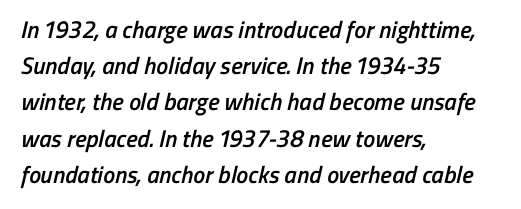
The image shows 24 px text type; set left-aligned, normal line spacing (1.51x), normal letter spacing, not underlined.
